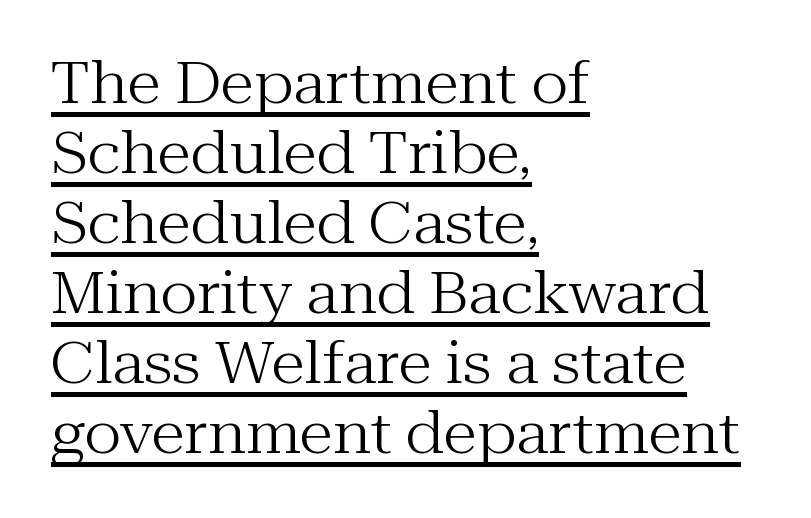
Q: Is the text bold? A: No.
Q: Is the text italic (slanted)? A: No, it is upright.
Q: Is the typeface a serif or a sans-serif typeface? A: Serif.
Q: Is the text underlined? A: Yes.
Q: How is the paragraph aligned? A: Left-aligned.
Q: Is the spacing between letters normal or unusually wide? A: Normal.
Q: Is the spacing between lines tight, normal or loose? A: Normal.
Q: Width (condensed, normal, or wide)? A: Normal.
Q: Stroke contrast? A: Medium.
Q: x-height? A: Medium.
Q: Monospaced? A: No.
